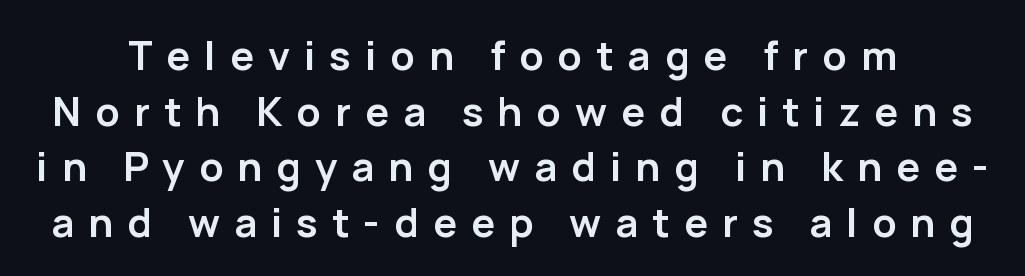
{"serif": "no", "italic": "no", "bold": "yes", "weight": "semibold", "width": "normal", "stroke_contrast": "low", "x_height": "medium", "monospaced": "no", "underline": "no", "line_spacing": "normal", "line_spacing_ratio": 1.39, "letter_spacing": "wide", "letter_spacing_em": 0.35, "glyph_px": 40}
